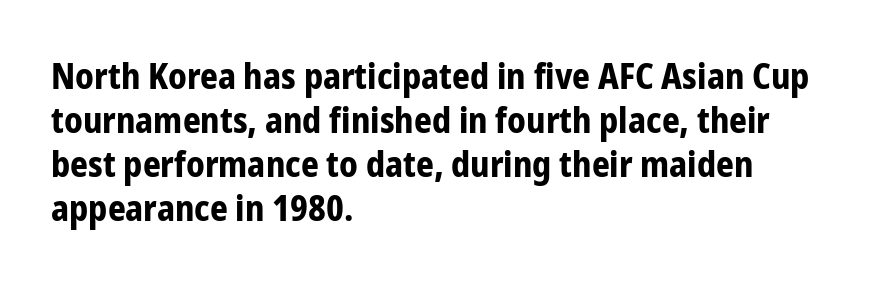
The image shows 35 px bold, condensed sans-serif type, upright; set left-aligned, normal line spacing (1.26x), normal letter spacing, not underlined; low stroke contrast and a medium x-height.
